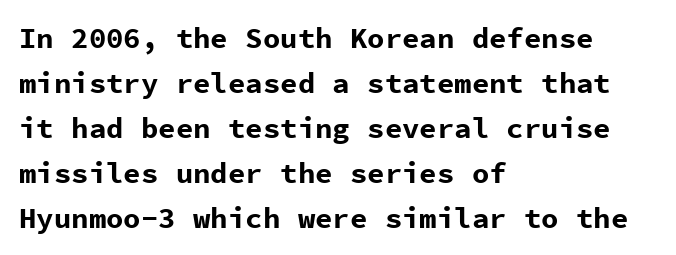
The image shows 29 px bold sans-serif type, upright, monospaced; set left-aligned, normal line spacing (1.55x), normal letter spacing, not underlined; low stroke contrast and a medium x-height.
